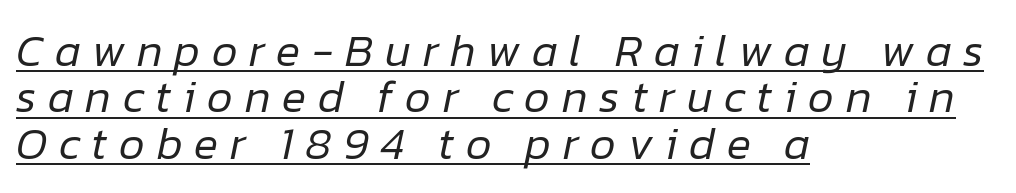
{"italic": "yes", "lean": "right", "slant_degrees": 12, "bold": "no", "weight": "regular", "width": "normal", "stroke_contrast": "low", "x_height": "medium", "monospaced": "no", "underline": "yes", "align": "left", "line_spacing": "tight", "line_spacing_ratio": 1.03, "letter_spacing": "wide", "letter_spacing_em": 0.26, "glyph_px": 45}
